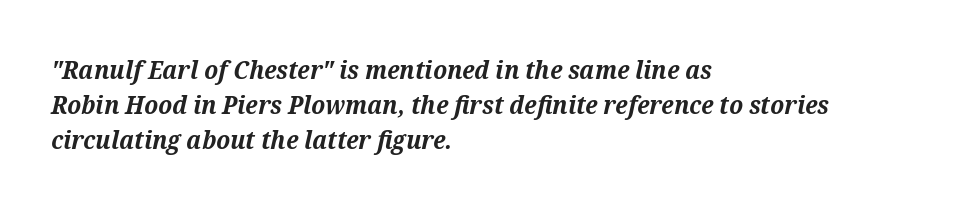
The image shows 26 px bold type, italic (leaning right); set left-aligned, normal line spacing (1.34x), normal letter spacing, not underlined.
